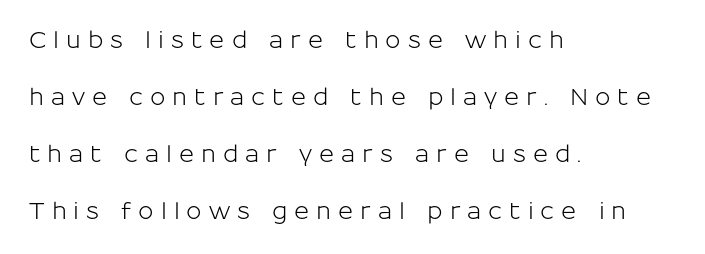
{"italic": "no", "underline": "no", "align": "left", "line_spacing": "loose", "line_spacing_ratio": 2.48, "letter_spacing": "wide", "letter_spacing_em": 0.3, "glyph_px": 23}
